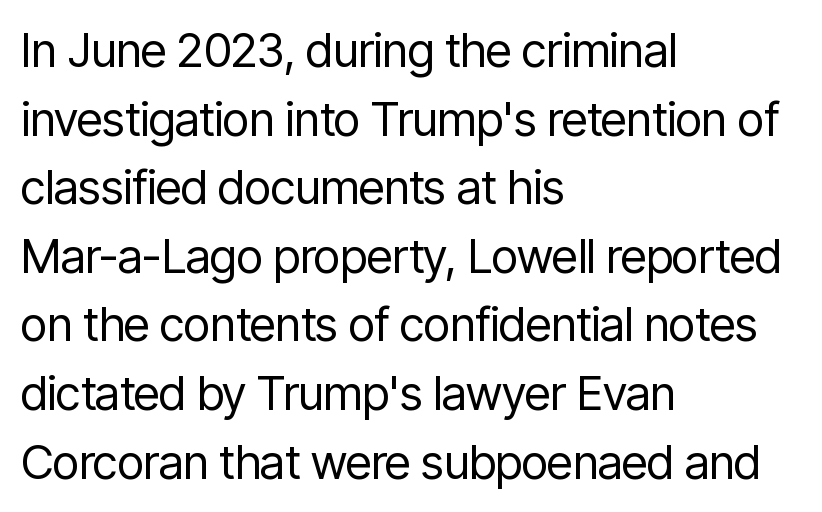
{"serif": "no", "italic": "no", "bold": "no", "weight": "regular", "width": "condensed", "stroke_contrast": "low", "x_height": "medium", "monospaced": "no", "underline": "no", "align": "left", "line_spacing": "normal", "line_spacing_ratio": 1.46, "letter_spacing": "normal", "letter_spacing_em": 0.0, "glyph_px": 47}
